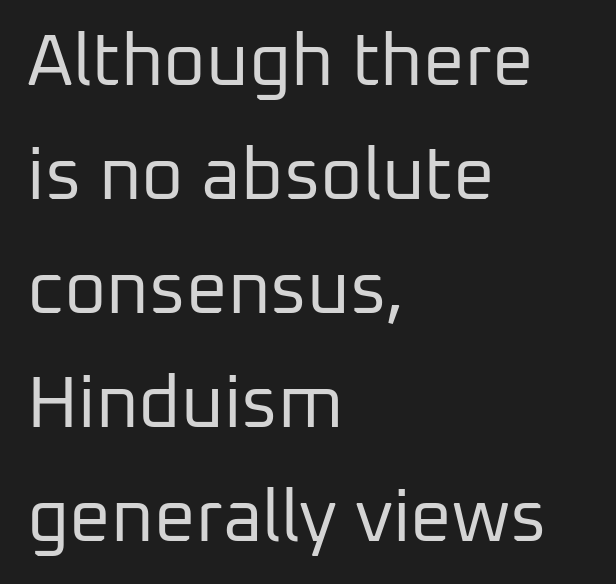
The image shows 73 px regular-weight sans-serif type, upright; set left-aligned, normal line spacing (1.56x), normal letter spacing, not underlined; low stroke contrast and a medium x-height.
